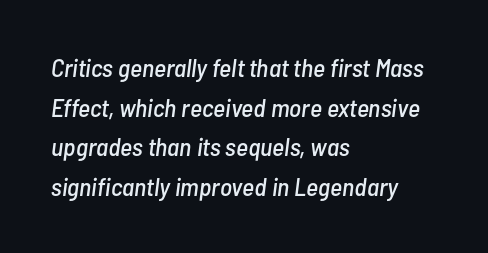
Does the leading feel generous? No, just average. How are the letters spaced? Ordinarily, with no added tracking. Does the copy run flush right? No — it runs flush left. In terms of posture, this sample is oblique. Each row of text sits above clean, open space.
